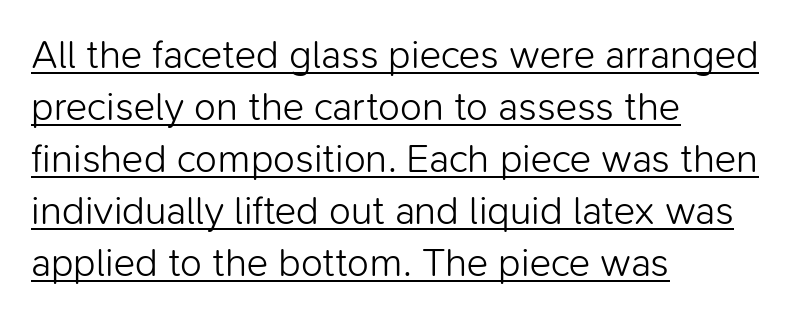
{"serif": "no", "italic": "no", "bold": "no", "weight": "light", "width": "normal", "stroke_contrast": "low", "x_height": "medium", "monospaced": "no", "underline": "yes", "align": "left", "line_spacing": "normal", "line_spacing_ratio": 1.3, "letter_spacing": "normal", "letter_spacing_em": 0.0, "glyph_px": 40}
